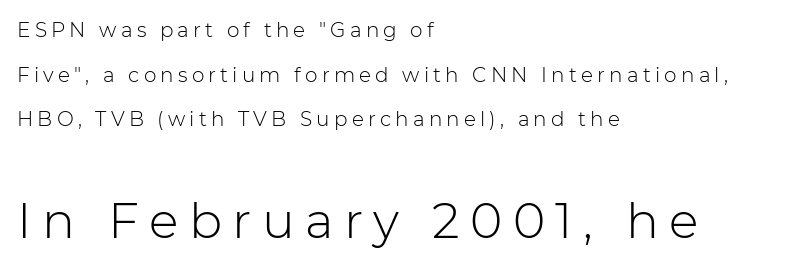
The image shows 49 px light sans-serif type, upright; set left-aligned, loose line spacing (2.23x), unusually wide letter spacing (+0.21 em), not underlined; the second (bottom) block is 2.45x larger; low stroke contrast and a medium x-height.
